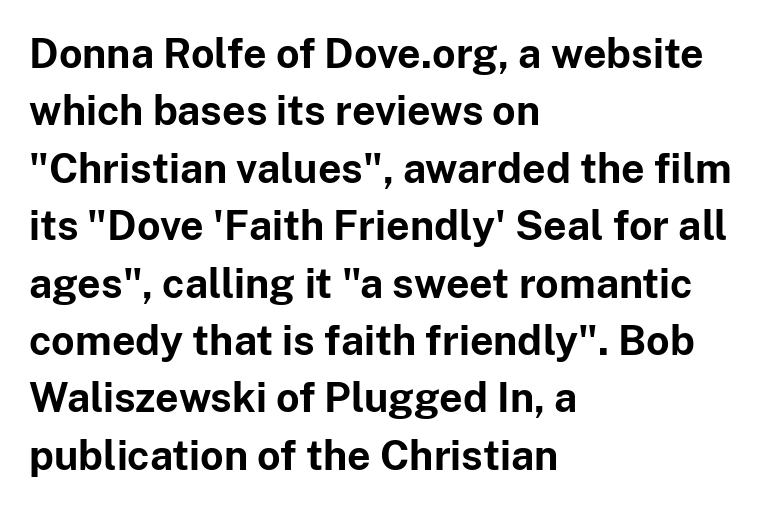
Q: Is the text bold? A: Yes.
Q: Is the text italic (slanted)? A: No, it is upright.
Q: Is the typeface a serif or a sans-serif typeface? A: Sans-serif.
Q: Is the text underlined? A: No.
Q: How is the paragraph aligned? A: Left-aligned.
Q: Is the spacing between letters normal or unusually wide? A: Normal.
Q: Is the spacing between lines tight, normal or loose? A: Normal.
Q: Width (condensed, normal, or wide)? A: Normal.
Q: Stroke contrast? A: Low.
Q: x-height? A: Medium.
Q: Monospaced? A: No.
